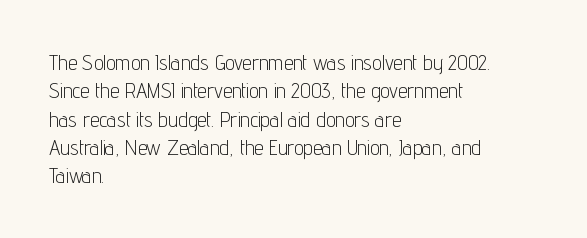
Evenly set lines give the paragraph a standard silhouette. Students, note that the glyphs here touch the page at normal intervals. In terms of posture, this sample is upright. Typeset ragged right — the left edge is the straight one.
